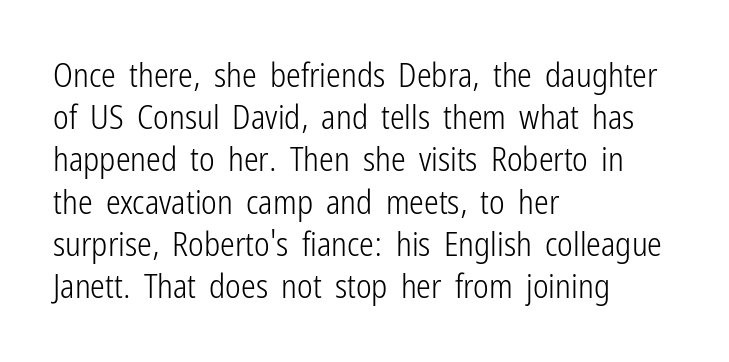
The image shows 33 px light, condensed sans-serif type, upright; set left-aligned, normal line spacing (1.28x), normal letter spacing, not underlined; low stroke contrast and a medium x-height.
